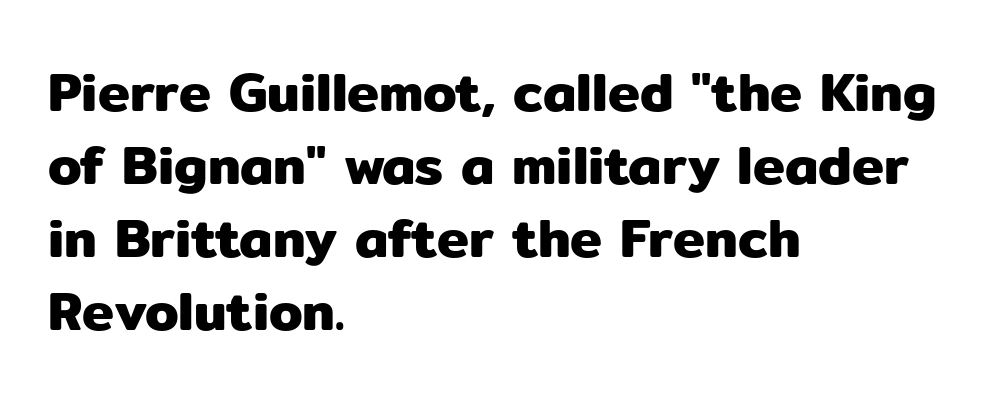
Note the varied advance widths — an 'i' is clearly narrower than an 'm'. Letterform terminals end flat and unadorned throughout the passage. Quick note: not italic, upright. Interline gaps are of average width in this sample. Beneath every word, the page is bare. These lines stack with their left ends in a neat column.
